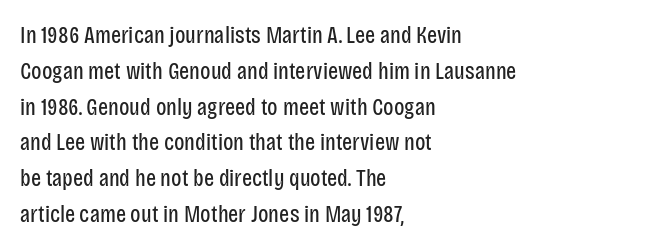
{"italic": "no", "bold": "no", "underline": "no", "align": "left", "line_spacing": "normal", "line_spacing_ratio": 1.49, "letter_spacing": "normal", "letter_spacing_em": 0.0, "glyph_px": 24}
